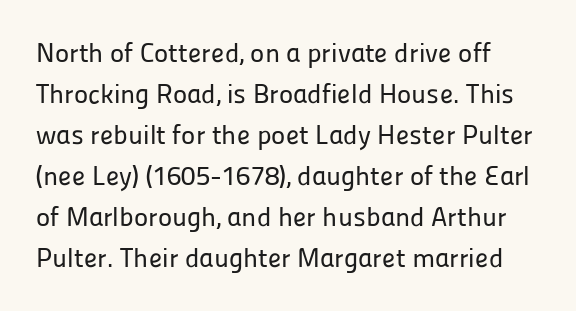
{"italic": "no", "underline": "no", "line_spacing": "normal", "line_spacing_ratio": 1.52, "letter_spacing": "normal", "letter_spacing_em": 0.0, "glyph_px": 27}
